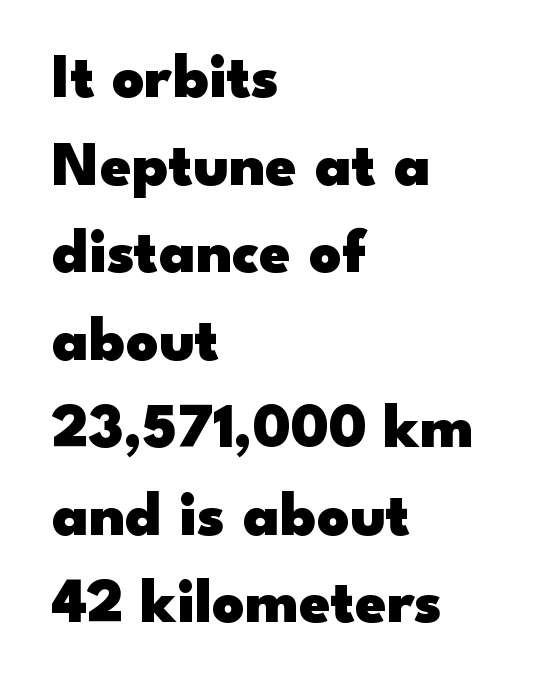
The image shows 63 px heavy, wide sans-serif type, upright; set left-aligned, normal line spacing (1.39x), normal letter spacing, not underlined; low stroke contrast and a small x-height.
